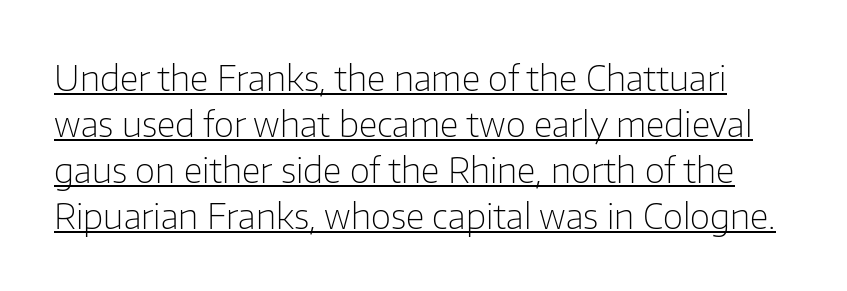
{"serif": "no", "italic": "no", "bold": "no", "weight": "light", "width": "normal", "stroke_contrast": "low", "x_height": "medium", "monospaced": "no", "underline": "yes", "line_spacing": "normal", "line_spacing_ratio": 1.31, "letter_spacing": "normal", "letter_spacing_em": 0.0, "glyph_px": 35}
